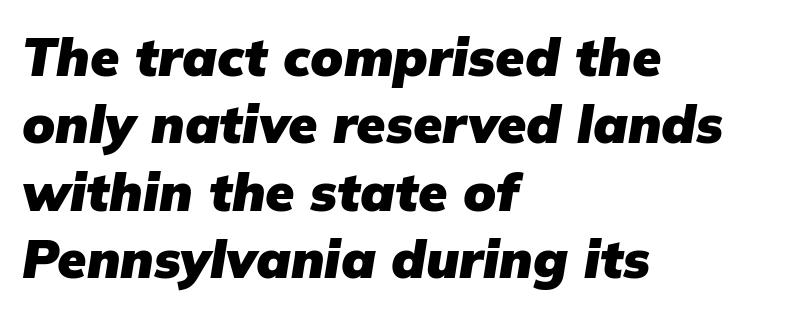
Compared with typical paragraphs, the rows here are spaced about the same. The area under the type is left untouched. Horizontal alignment here is leftward, the default for most running prose. Varying glyph widths throughout — classic text-font behaviour.
